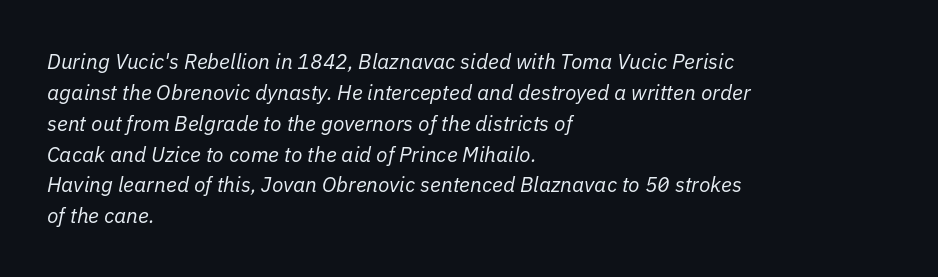
Spacing between characters is what you'd get straight out of the box. Baseline-to-baseline distance is the conventional proportion of letter height. Teacher's note: observe the even left margin — that is flush-left alignment. Unmarked baselines from the first word to the last.
